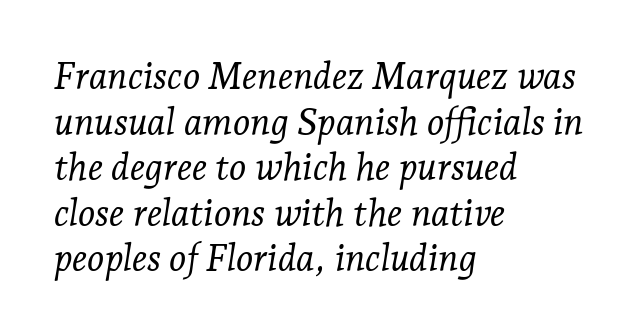
{"serif": "yes", "italic": "yes", "lean": "right", "slant_degrees": 7, "bold": "no", "weight": "light", "width": "normal", "stroke_contrast": "low", "x_height": "medium", "monospaced": "no", "underline": "no", "align": "left", "line_spacing_ratio": 1.23, "letter_spacing": "normal", "letter_spacing_em": 0.0, "glyph_px": 37}
